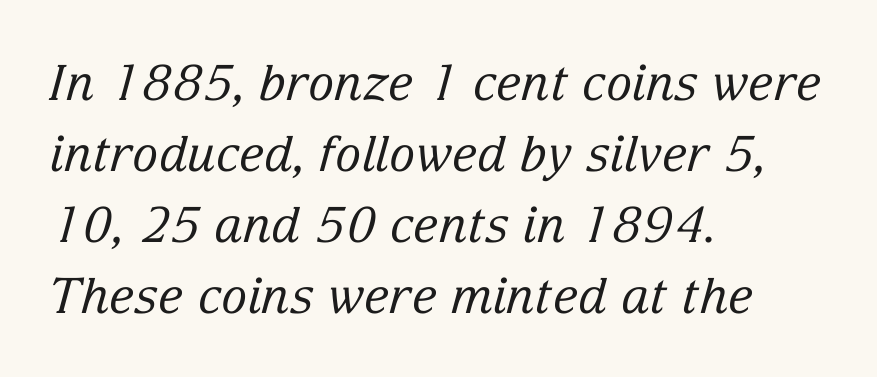
{"serif": "yes", "italic": "yes", "lean": "right", "slant_degrees": 15, "bold": "no", "weight": "regular", "width": "normal", "stroke_contrast": "low", "x_height": "medium", "monospaced": "no", "underline": "no", "align": "left", "line_spacing": "normal", "line_spacing_ratio": 1.45, "letter_spacing": "normal", "letter_spacing_em": 0.0, "glyph_px": 49}
